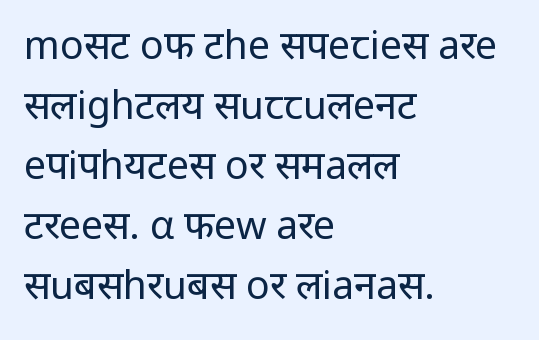
The image shows 39 px regular-weight sans-serif type, upright; set left-aligned, normal line spacing (1.54x), normal letter spacing, not underlined; low stroke contrast and a medium x-height.
